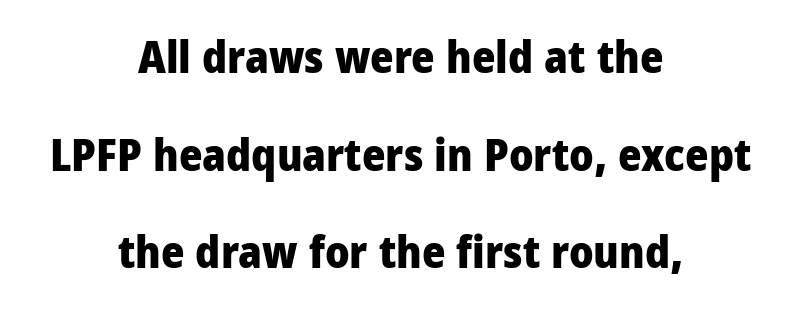
{"serif": "no", "italic": "no", "bold": "yes", "weight": "heavy", "width": "normal", "stroke_contrast": "low", "x_height": "medium", "monospaced": "no", "underline": "no", "align": "center", "line_spacing": "loose", "line_spacing_ratio": 2.17, "letter_spacing": "normal", "letter_spacing_em": 0.0, "glyph_px": 45}
